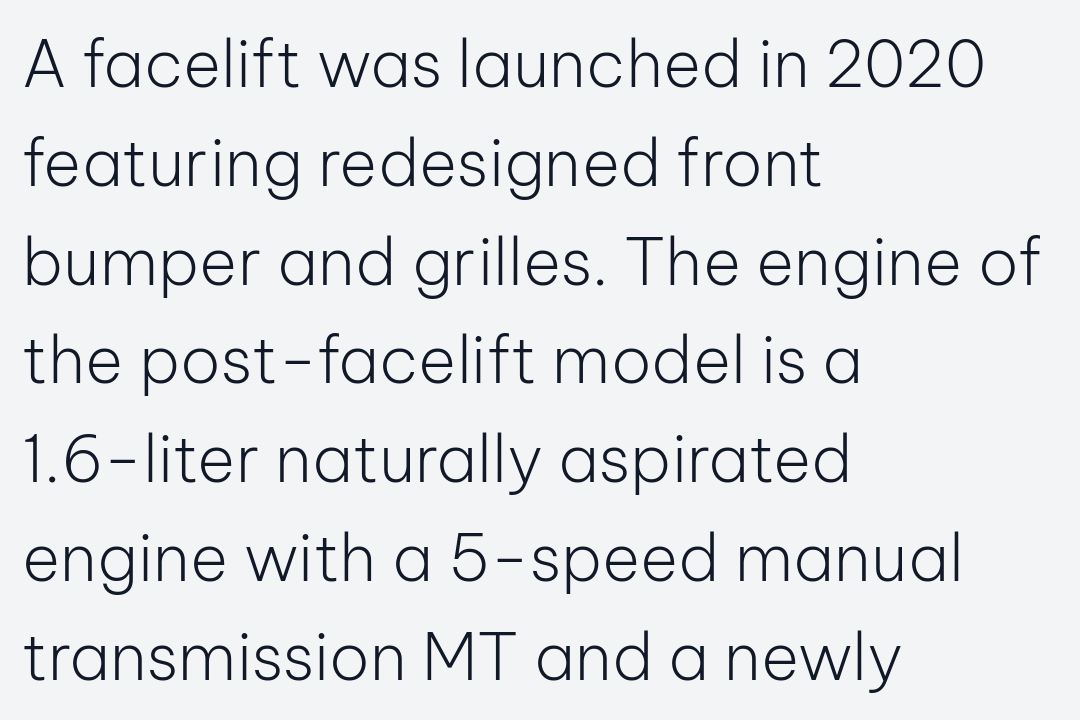
Q: Is the text bold? A: No.
Q: Is the text italic (slanted)? A: No, it is upright.
Q: Is the typeface a serif or a sans-serif typeface? A: Sans-serif.
Q: Is the text underlined? A: No.
Q: How is the paragraph aligned? A: Left-aligned.
Q: Is the spacing between letters normal or unusually wide? A: Normal.
Q: Is the spacing between lines tight, normal or loose? A: Normal.
Q: Width (condensed, normal, or wide)? A: Normal.
Q: Stroke contrast? A: Low.
Q: x-height? A: Medium.
Q: Monospaced? A: No.
